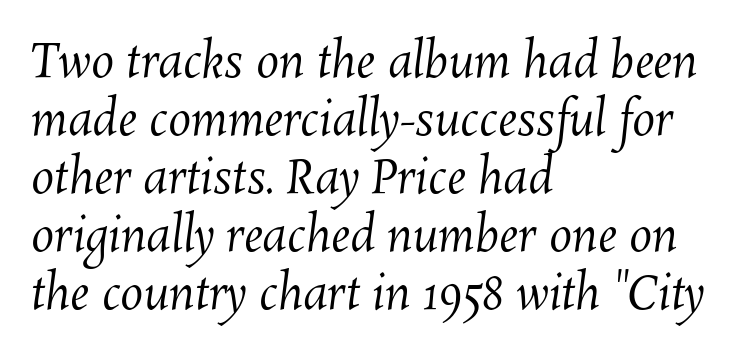
Q: Is the text bold? A: No.
Q: Is the text underlined? A: No.
Q: How is the paragraph aligned? A: Left-aligned.
Q: Is the spacing between letters normal or unusually wide? A: Normal.
Q: Is the spacing between lines tight, normal or loose? A: Normal.
Q: Width (condensed, normal, or wide)? A: Normal.
Q: Stroke contrast? A: Medium.
Q: x-height? A: Medium.
Q: Monospaced? A: No.
